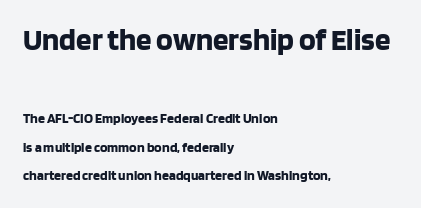
{"serif": "no", "italic": "no", "bold": "yes", "weight": "bold", "width": "normal", "stroke_contrast": "low", "x_height": "large", "monospaced": "no", "underline": "no", "align": "left", "line_spacing": "loose", "line_spacing_ratio": 2.04, "letter_spacing": "normal", "letter_spacing_em": 0.0, "larger_block": "first", "size_ratio": 2.21, "glyph_px": 31}
